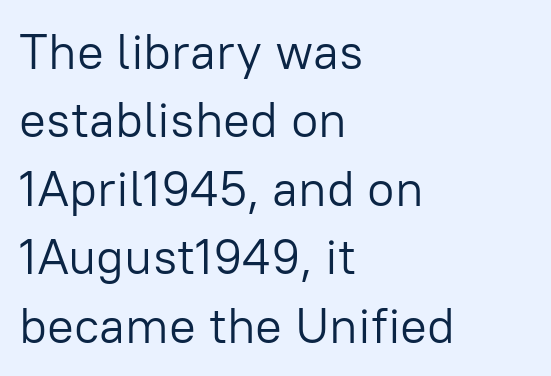
{"serif": "no", "italic": "no", "bold": "no", "weight": "light", "width": "normal", "stroke_contrast": "low", "x_height": "medium", "monospaced": "no", "underline": "no", "align": "left", "line_spacing": "normal", "line_spacing_ratio": 1.37, "letter_spacing": "normal", "letter_spacing_em": 0.0, "glyph_px": 50}
